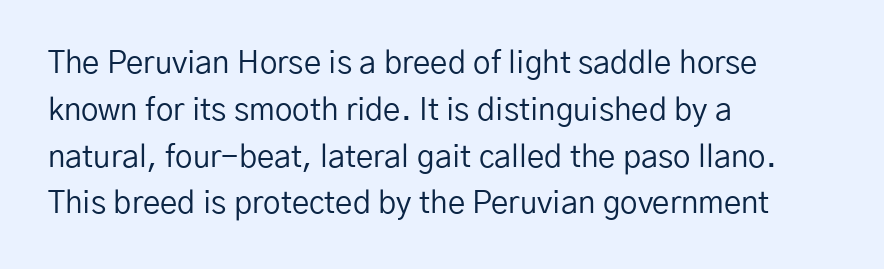
Q: Is the text bold? A: No.
Q: Is the text italic (slanted)? A: No, it is upright.
Q: Is the typeface a serif or a sans-serif typeface? A: Sans-serif.
Q: Is the text underlined? A: No.
Q: How is the paragraph aligned? A: Left-aligned.
Q: Is the spacing between letters normal or unusually wide? A: Normal.
Q: Is the spacing between lines tight, normal or loose? A: Normal.
Q: Width (condensed, normal, or wide)? A: Normal.
Q: Stroke contrast? A: Low.
Q: x-height? A: Medium.
Q: Monospaced? A: No.
